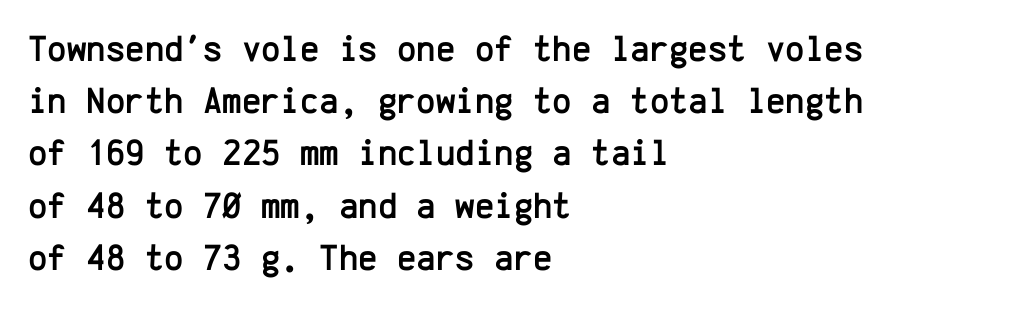
The image shows 37 px sans-serif type, upright, monospaced; set left-aligned, normal line spacing (1.41x), normal letter spacing, not underlined; low stroke contrast and a medium x-height.
